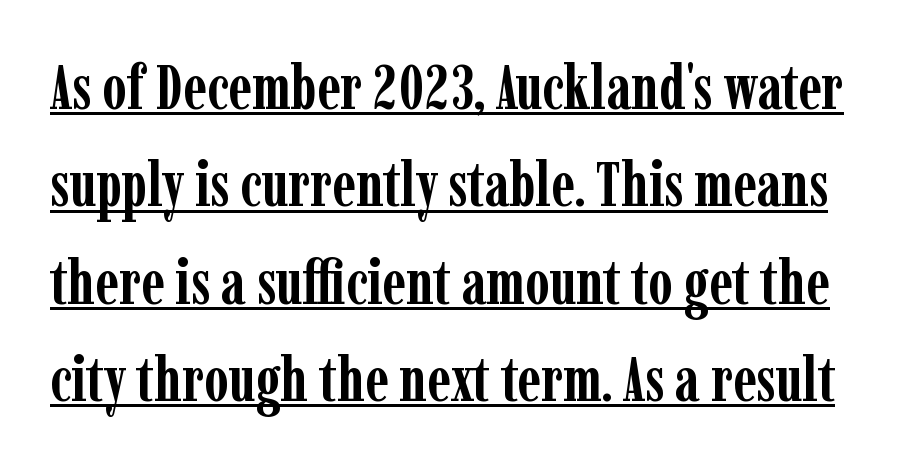
The image shows 62 px semibold, condensed serif type, upright; set normal line spacing (1.57x), normal letter spacing, underlined; low stroke contrast and a medium x-height.
